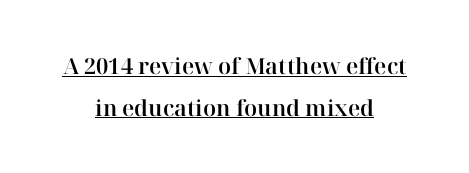
{"italic": "no", "underline": "yes", "align": "center", "line_spacing_ratio": 1.89, "letter_spacing": "normal", "letter_spacing_em": 0.0, "glyph_px": 22}
